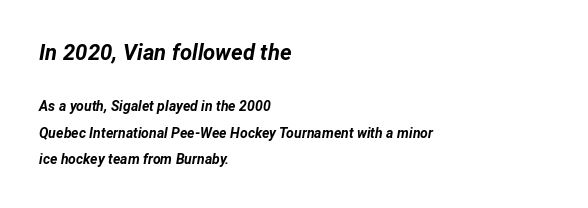
{"italic": "yes", "lean": "right", "slant_degrees": 12, "bold": "yes", "underline": "no", "align": "left", "line_spacing_ratio": 1.89, "letter_spacing": "normal", "letter_spacing_em": 0.0, "larger_block": "first", "size_ratio": 1.57, "glyph_px": 22}
